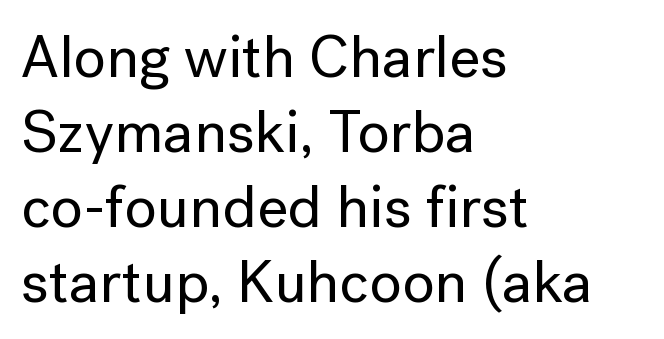
{"serif": "no", "italic": "no", "width": "normal", "stroke_contrast": "low", "x_height": "medium", "monospaced": "no", "underline": "no", "align": "left", "line_spacing": "normal", "line_spacing_ratio": 1.25, "letter_spacing": "normal", "letter_spacing_em": 0.0, "glyph_px": 60}
